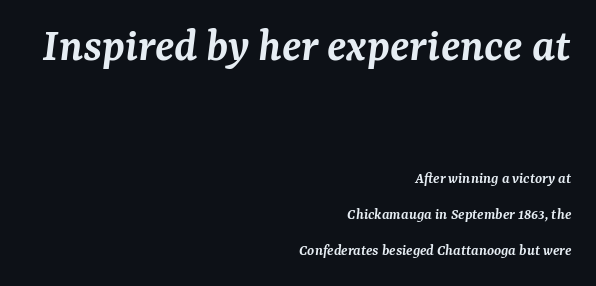
{"serif": "yes", "italic": "yes", "lean": "right", "slant_degrees": 7, "bold": "semi", "weight": "semibold", "width": "normal", "stroke_contrast": "medium", "x_height": "medium", "monospaced": "no", "underline": "no", "align": "right", "line_spacing": "loose", "line_spacing_ratio": 2.25, "letter_spacing": "normal", "letter_spacing_em": 0.0, "larger_block": "first", "size_ratio": 3.0, "glyph_px": 48}
